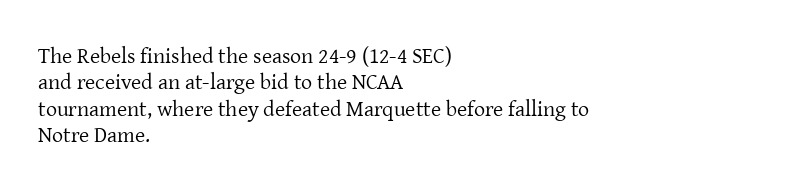
This sample uses an upright cut, with every glyph sitting square on the baseline. Underlining? Definitely not there. Heaviness? Minimal to ordinary, like unemphasized prose. Short note: letters normally spaced. Where is the straight margin? On the left.
